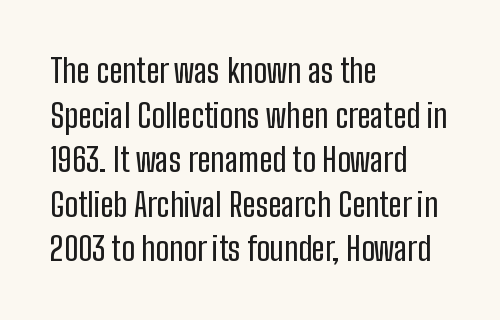
The image shows 33 px condensed sans-serif type, upright; set left-aligned, normal line spacing (1.35x), normal letter spacing, not underlined; low stroke contrast and a medium x-height.
